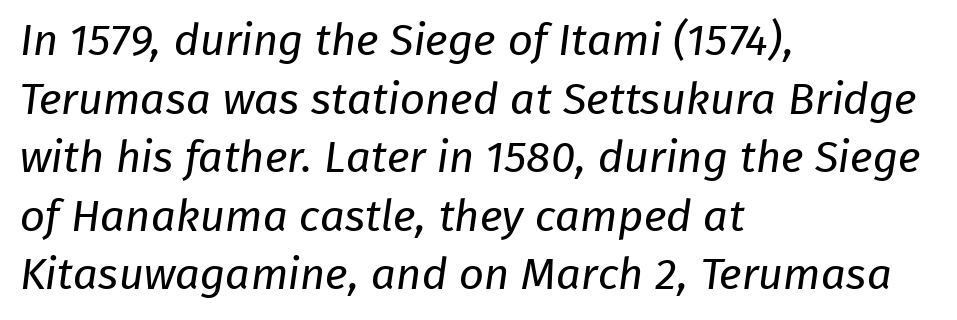
{"serif": "no", "bold": "no", "weight": "regular", "width": "normal", "stroke_contrast": "low", "x_height": "medium", "monospaced": "no", "underline": "no", "align": "left", "line_spacing": "normal", "line_spacing_ratio": 1.33, "letter_spacing": "normal", "letter_spacing_em": 0.0, "glyph_px": 44}
